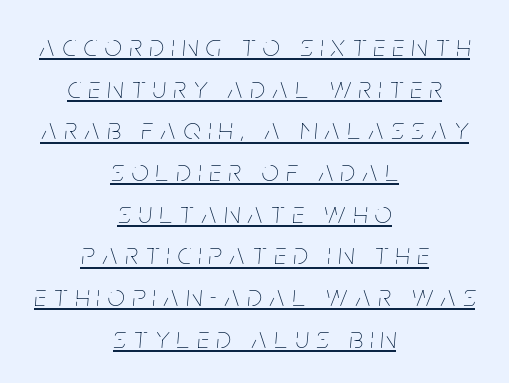
Words appear elongated and porous because spacing is wide. Caption: lettering with a line underneath. Weight: in the light-to-regular range. Regarding leading, the lines here are spaced in the standard way.
